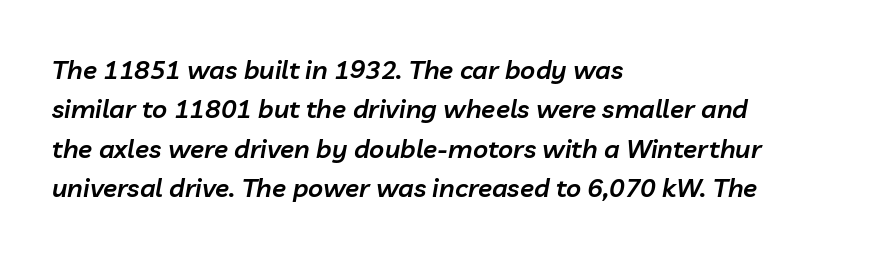
Q: Is the text bold? A: Semi-bold.
Q: Is the text italic (slanted)? A: Yes, it leans right by about 10 degrees.
Q: Is the text underlined? A: No.
Q: How is the paragraph aligned? A: Left-aligned.
Q: Is the spacing between letters normal or unusually wide? A: Normal.
Q: Is the spacing between lines tight, normal or loose? A: Normal.
